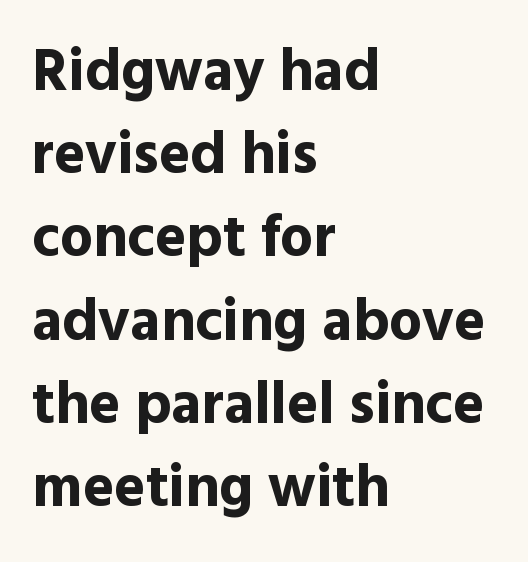
The image shows 59 px bold sans-serif type, upright; set left-aligned, normal line spacing (1.41x), normal letter spacing, not underlined; a medium x-height.
